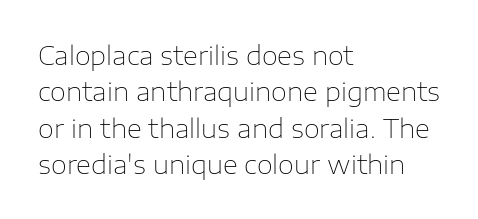
{"italic": "no", "bold": "no", "underline": "no", "align": "left", "line_spacing": "normal", "line_spacing_ratio": 1.4, "letter_spacing": "normal", "letter_spacing_em": 0.0, "glyph_px": 26}
